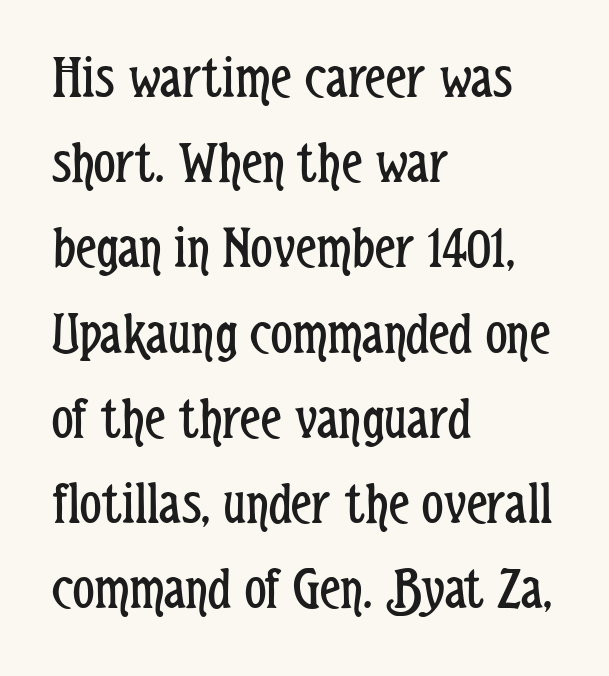
{"serif": "no", "italic": "no", "bold": "no", "weight": "regular", "width": "condensed", "stroke_contrast": "low", "x_height": "medium", "monospaced": "no", "underline": "no", "align": "left", "line_spacing": "normal", "line_spacing_ratio": 1.42, "letter_spacing": "normal", "letter_spacing_em": 0.0, "glyph_px": 60}
